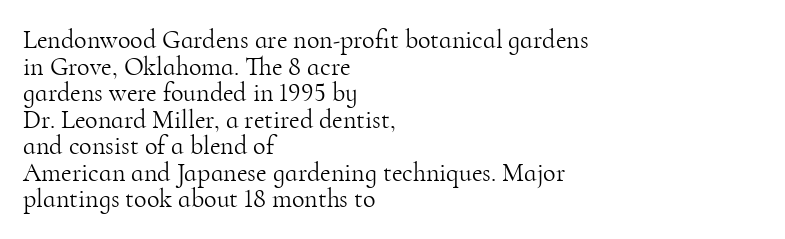
The image shows 26 px text type, upright; set left-aligned, tight line spacing (1.02x), normal letter spacing, not underlined.
